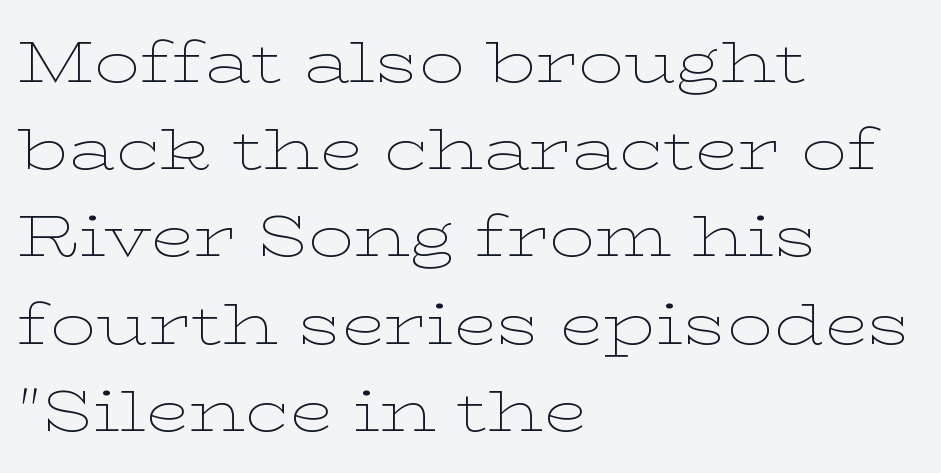
The image shows 57 px thin, wide serif type, upright; set left-aligned, normal line spacing (1.53x), normal letter spacing, not underlined; low stroke contrast and a medium x-height.
